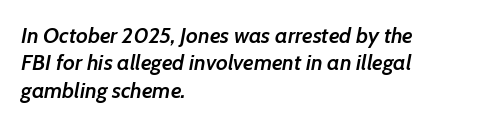
{"italic": "yes", "lean": "right", "slant_degrees": 7, "bold": "semi", "underline": "no", "align": "left", "line_spacing_ratio": 1.24, "letter_spacing": "normal", "letter_spacing_em": 0.0, "glyph_px": 22}
